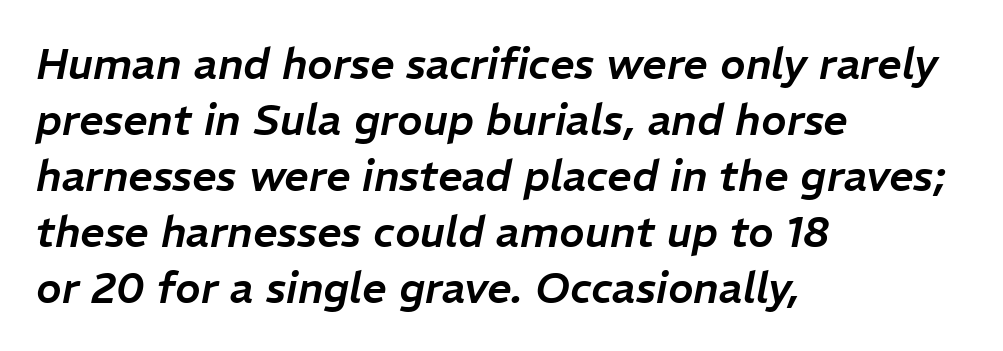
Q: Is the text italic (slanted)? A: Yes, it leans right by about 11 degrees.
Q: Is the text underlined? A: No.
Q: How is the paragraph aligned? A: Left-aligned.
Q: Is the spacing between letters normal or unusually wide? A: Normal.
Q: Is the spacing between lines tight, normal or loose? A: Normal.
Q: Width (condensed, normal, or wide)? A: Normal.
Q: Stroke contrast? A: Low.
Q: x-height? A: Medium.
Q: Monospaced? A: No.
